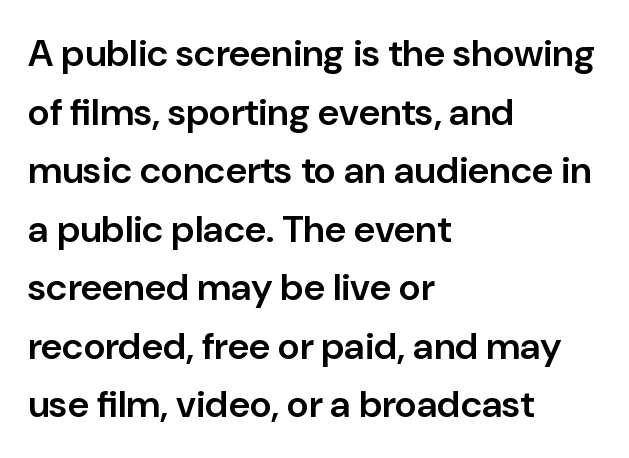
{"serif": "no", "italic": "no", "bold": "semi", "weight": "semibold", "width": "normal", "stroke_contrast": "low", "x_height": "medium", "monospaced": "no", "underline": "no", "align": "left", "line_spacing": "normal", "line_spacing_ratio": 1.54, "letter_spacing": "normal", "letter_spacing_em": 0.0, "glyph_px": 38}
